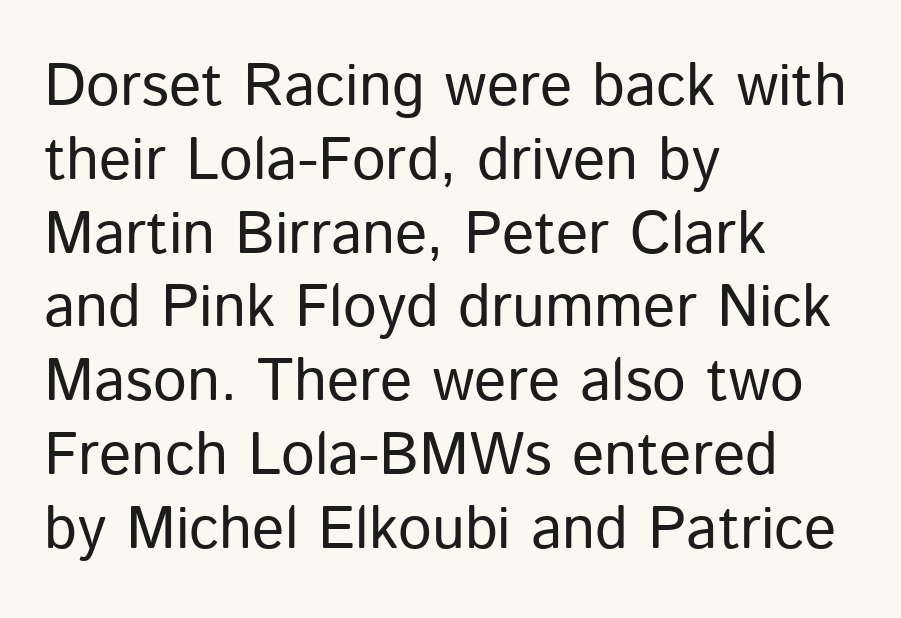
{"serif": "no", "italic": "no", "bold": "no", "weight": "regular", "width": "normal", "stroke_contrast": "low", "x_height": "medium", "monospaced": "no", "underline": "no", "align": "left", "line_spacing_ratio": 1.23, "letter_spacing": "normal", "letter_spacing_em": 0.0, "glyph_px": 60}
